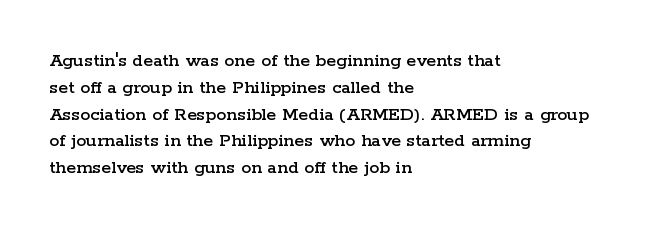
The image shows 20 px text type, upright; set left-aligned, normal line spacing (1.34x), normal letter spacing, not underlined.
